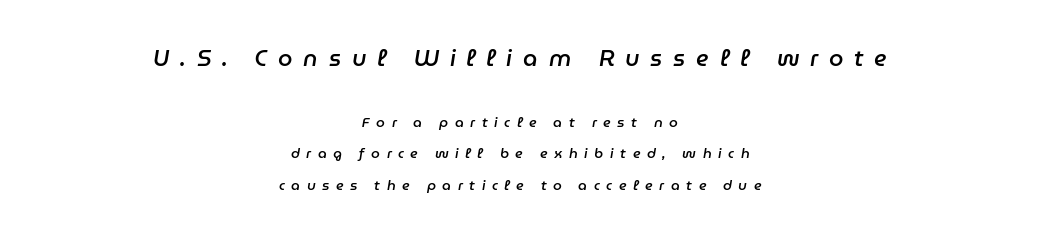
The image shows 23 px text type, italic (leaning right); set centered, loose line spacing (2.27x), unusually wide letter spacing (+0.47 em), not underlined; the first (top) block is 1.64x larger.
